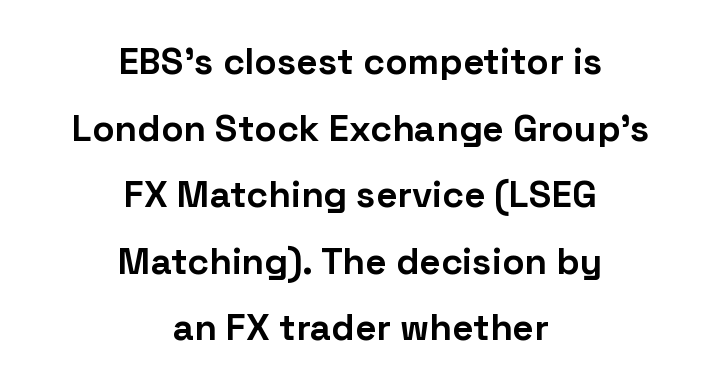
The image shows 37 px bold sans-serif type, upright; set centered, line spacing 1.8x, normal letter spacing, not underlined; low stroke contrast and a medium x-height.
